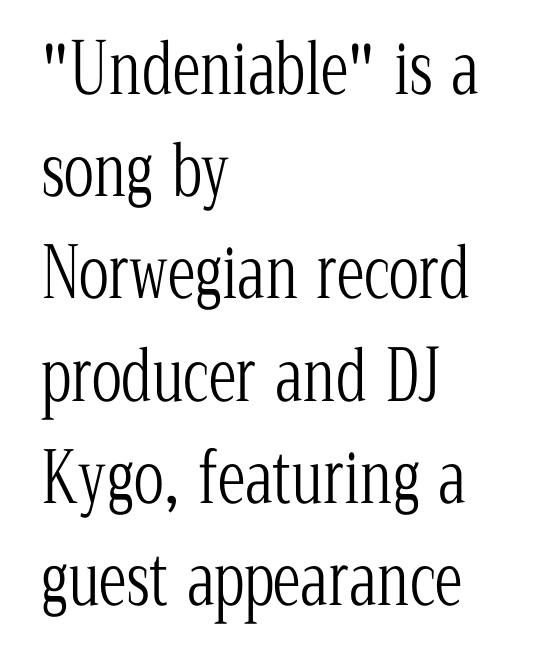
The image shows 70 px light, condensed serif type, upright; set left-aligned, normal line spacing (1.46x), normal letter spacing, not underlined; low stroke contrast and a medium x-height.
